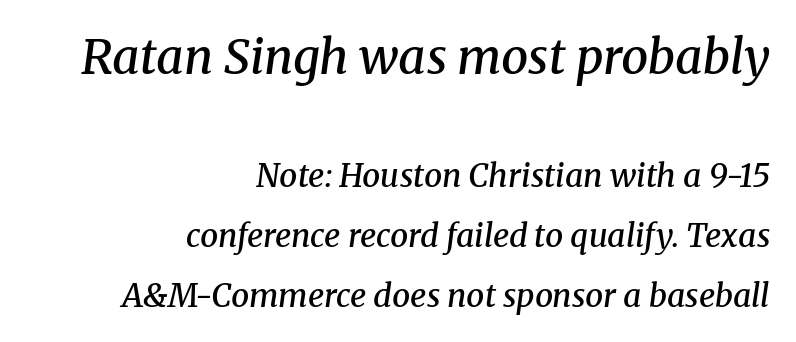
{"serif": "yes", "italic": "yes", "lean": "right", "slant_degrees": 8, "bold": "semi", "weight": "semibold", "width": "normal", "stroke_contrast": "medium", "x_height": "medium", "monospaced": "no", "underline": "no", "align": "right", "line_spacing_ratio": 1.88, "letter_spacing": "normal", "letter_spacing_em": 0.0, "larger_block": "first", "size_ratio": 1.5, "glyph_px": 48}
